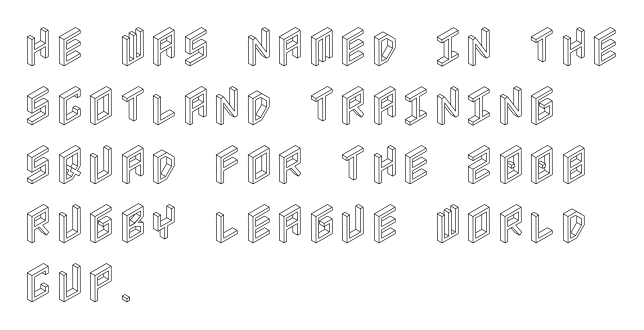
{"italic": "no", "width": "condensed", "x_height": "large", "underline": "no", "align": "left", "line_spacing": "normal", "line_spacing_ratio": 1.37, "letter_spacing": "normal", "letter_spacing_em": 0.0, "glyph_px": 43}
